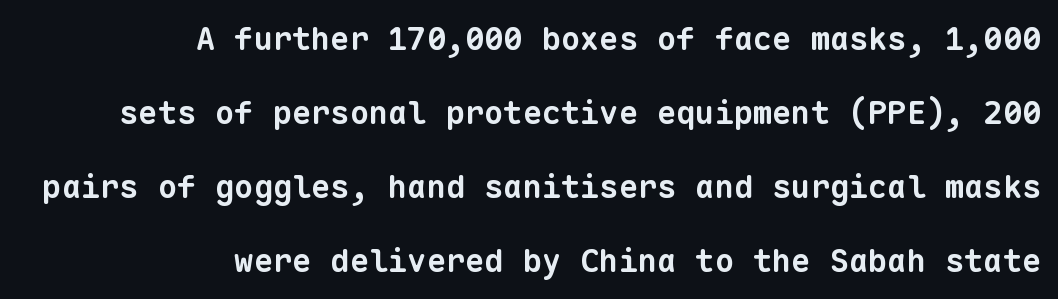
Q: Is the text bold? A: Yes.
Q: Is the typeface a serif or a sans-serif typeface? A: Sans-serif.
Q: Is the text underlined? A: No.
Q: How is the paragraph aligned? A: Right-aligned.
Q: Is the spacing between letters normal or unusually wide? A: Normal.
Q: Is the spacing between lines tight, normal or loose? A: Loose.
Q: Width (condensed, normal, or wide)? A: Normal.
Q: Stroke contrast? A: Low.
Q: x-height? A: Medium.
Q: Monospaced? A: Yes.
